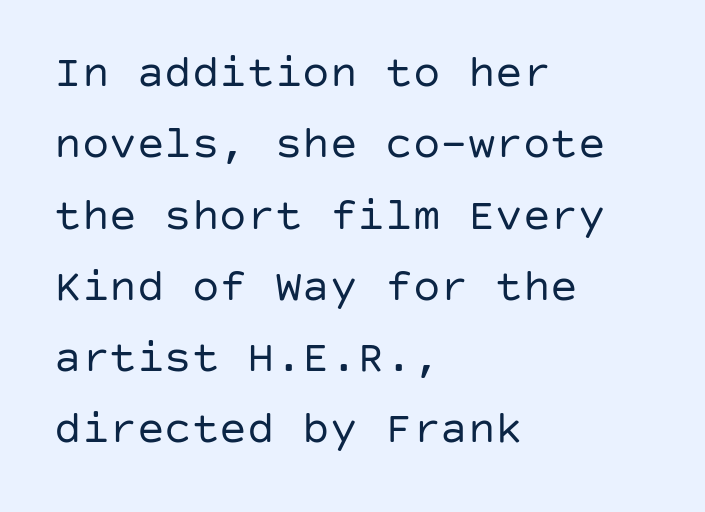
Clear beneath every line of the passage. No feet cap the strokes, marking this as sans-serif type. The tracking reads as untouched default to a designer's eye. Baseline-to-baseline distance is the conventional proportion of letter height.
